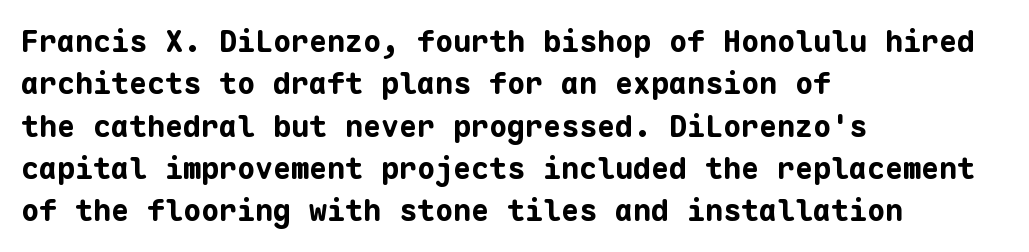
{"serif": "no", "italic": "no", "bold": "yes", "weight": "bold", "width": "normal", "stroke_contrast": "low", "x_height": "medium", "monospaced": "yes", "underline": "no", "align": "left", "line_spacing": "normal", "line_spacing_ratio": 1.41, "letter_spacing": "normal", "letter_spacing_em": 0.0, "glyph_px": 30}
